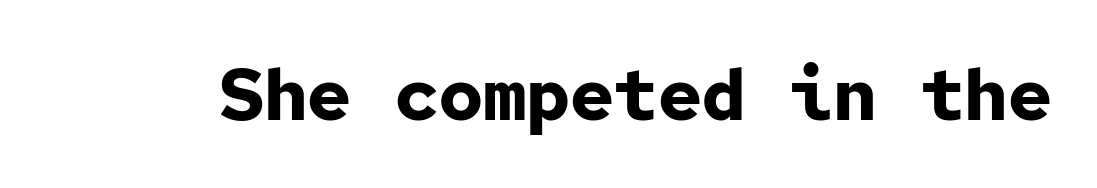
Standard letterfit; no display-style spreading of the glyphs. Chunky letters — that's bold for sure. Honestly, there is no underline to notice here at all. Note the uniform advance width — an 'i' takes as much space as an 'm'. Vertical strokes here are truly vertical.
